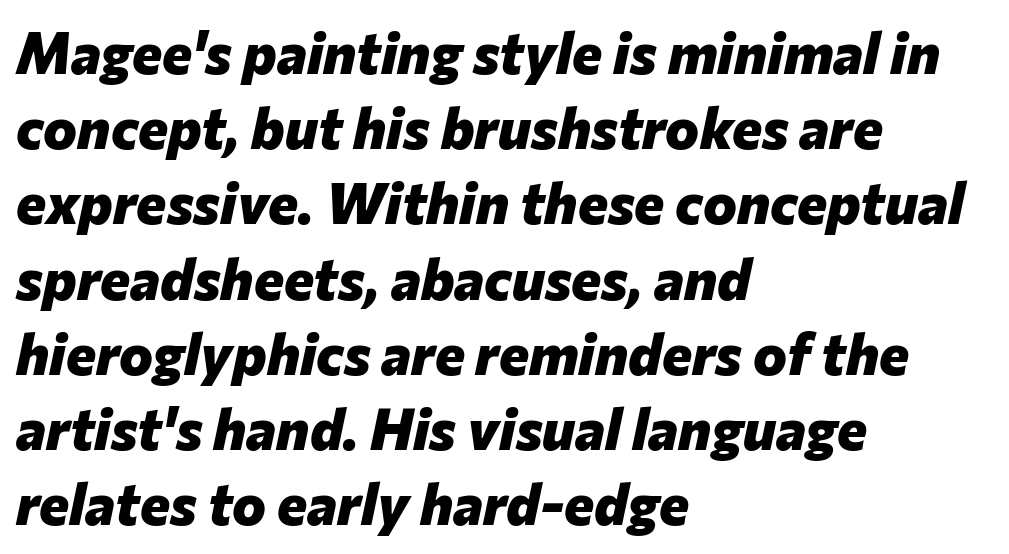
{"italic": "yes", "lean": "right", "slant_degrees": 12, "bold": "yes", "weight": "heavy", "width": "normal", "stroke_contrast": "low", "x_height": "medium", "monospaced": "no", "underline": "no", "align": "left", "line_spacing": "normal", "line_spacing_ratio": 1.32, "letter_spacing": "normal", "letter_spacing_em": 0.0, "glyph_px": 57}
